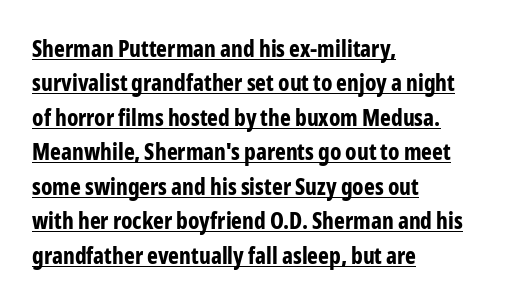
{"italic": "no", "bold": "yes", "underline": "yes", "align": "left", "line_spacing": "normal", "line_spacing_ratio": 1.5, "letter_spacing": "normal", "letter_spacing_em": 0.0, "glyph_px": 23}
